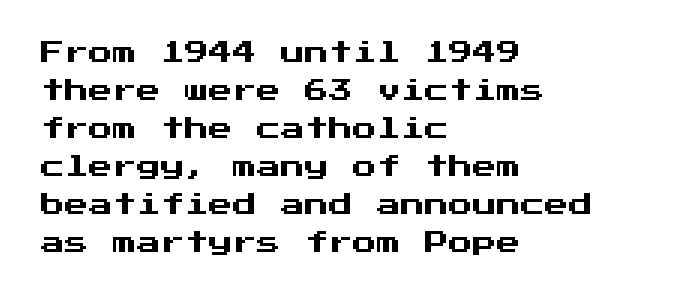
The specimen omits any rule beneath the text block's lines. Alignment: flush left. Italic? Not at all — the glyphs are vertical. The lines sit at an ordinary, default distance from one another. You could call the tracking neutral — neither tight nor loose.
